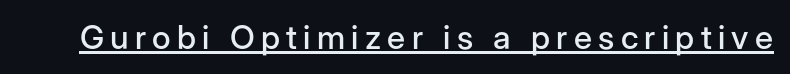
Q: Is the text italic (slanted)? A: No, it is upright.
Q: Is the typeface a serif or a sans-serif typeface? A: Sans-serif.
Q: Is the text underlined? A: Yes.
Q: Width (condensed, normal, or wide)? A: Normal.
Q: Stroke contrast? A: Low.
Q: x-height? A: Medium.
Q: Monospaced? A: No.
